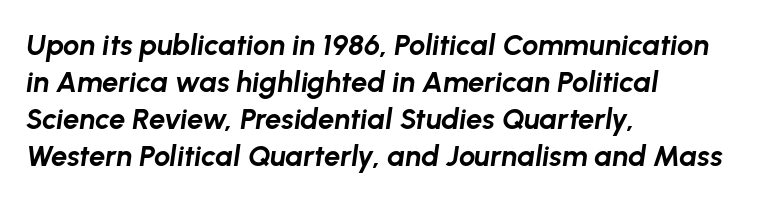
The paragraph shown leans on its left margin. Observe the ordinary spacing: letters are neighbours, not strangers. Underlining? Definitely not there. The passage shown leans; its letterforms are oblique. Each letter keeps its own natural width here, so spacing adapts to shape. Strokes here are thick enough to call this a true bold.
